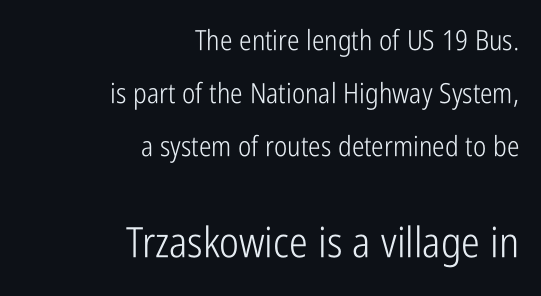
The image shows 42 px light, condensed sans-serif type, upright; set right-aligned, loose line spacing (1.9x), normal letter spacing, not underlined; the second (bottom) block is 1.5x larger; low stroke contrast and a medium x-height.
